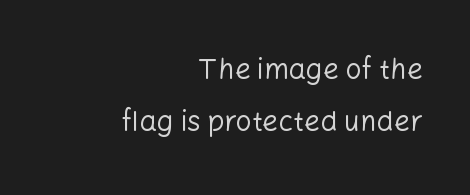
{"serif": "no", "italic": "no", "bold": "no", "weight": "regular", "width": "normal", "stroke_contrast": "low", "x_height": "medium", "monospaced": "no", "underline": "no", "align": "right", "line_spacing_ratio": 1.87, "letter_spacing": "normal", "letter_spacing_em": 0.0, "glyph_px": 28}
